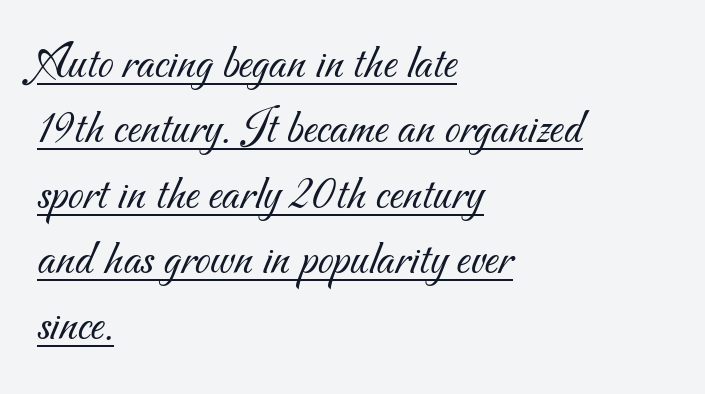
{"serif": "no", "bold": "no", "weight": "light", "width": "normal", "stroke_contrast": "medium", "x_height": "small", "monospaced": "no", "underline": "yes", "align": "left", "line_spacing": "normal", "line_spacing_ratio": 1.31, "letter_spacing": "normal", "letter_spacing_em": 0.0, "glyph_px": 50}
